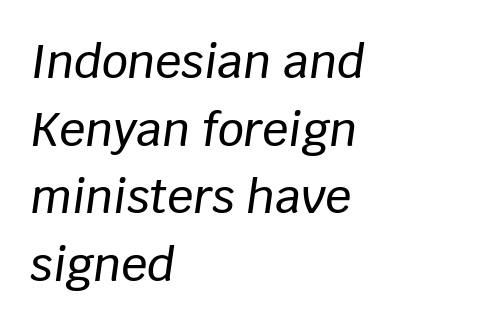
{"italic": "yes", "lean": "right", "slant_degrees": 8, "width": "normal", "stroke_contrast": "low", "x_height": "large", "monospaced": "no", "underline": "no", "align": "left", "line_spacing": "normal", "line_spacing_ratio": 1.47, "letter_spacing": "normal", "letter_spacing_em": 0.0, "glyph_px": 46}
